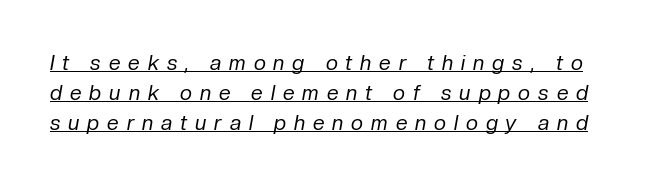
{"italic": "yes", "lean": "right", "slant_degrees": 10, "bold": "no", "underline": "yes", "line_spacing": "normal", "line_spacing_ratio": 1.44, "letter_spacing": "wide", "letter_spacing_em": 0.38, "glyph_px": 21}
